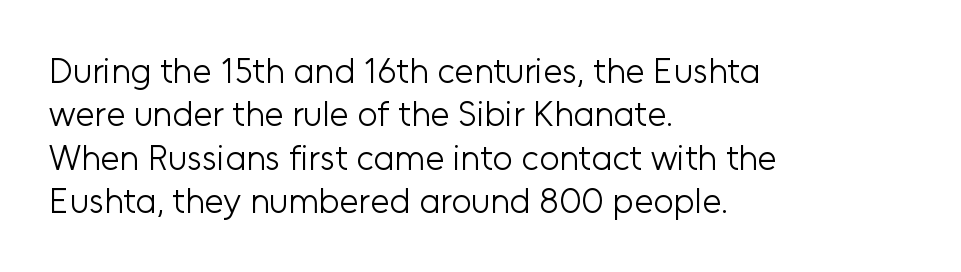
Does the lettering tilt? It doesn't — this is upright. The ragged edge is on the right, which tells us the setting is flush left. The typeface has the unassuming heft of standard copy or less. The words here are not underlined.
